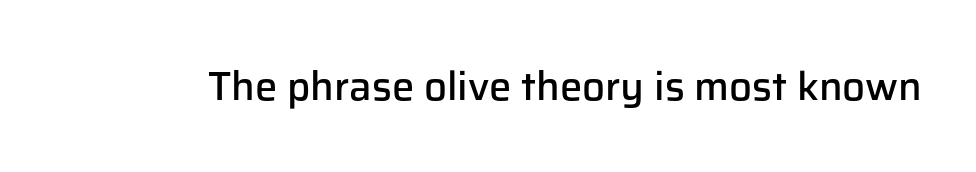
The image shows 40 px semibold sans-serif type, upright; set normal letter spacing, not underlined; low stroke contrast and a medium x-height.
